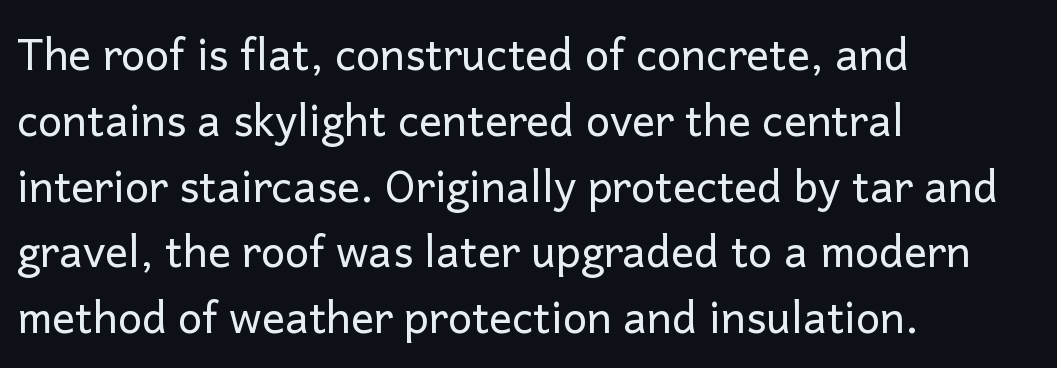
The image shows 43 px regular-weight sans-serif type, upright; set left-aligned, normal line spacing (1.53x), normal letter spacing, not underlined; low stroke contrast and a medium x-height.
